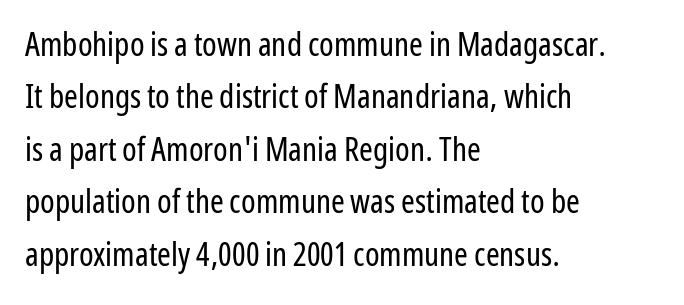
The image shows 33 px regular-weight, condensed sans-serif type, upright; set left-aligned, normal line spacing (1.59x), normal letter spacing, not underlined; low stroke contrast and a medium x-height.
